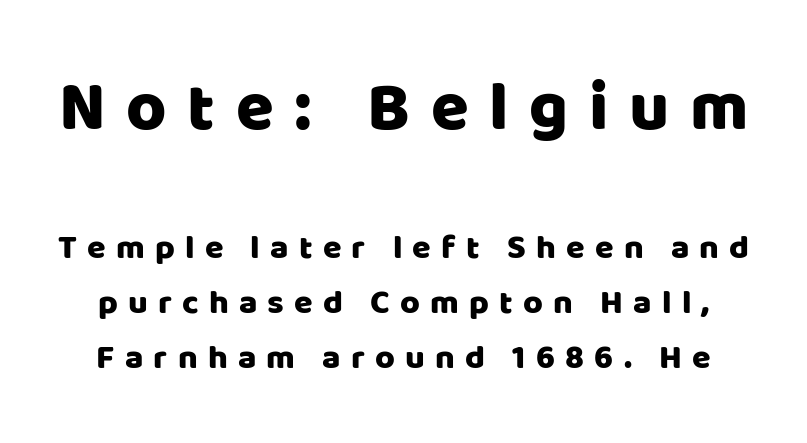
Words float on clear page, feet unadorned. Each new line begins a customary step beneath the previous one. Note the varied advance widths — an 'i' is clearly narrower than an 'm'. The rendering shows plain stroke endings on the letterforms — a sans-serif design.
